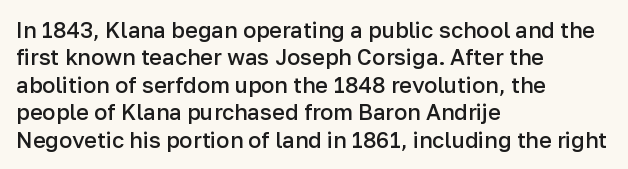
The image shows 22 px text type, upright; set left-aligned, normal line spacing (1.25x), normal letter spacing, not underlined.
